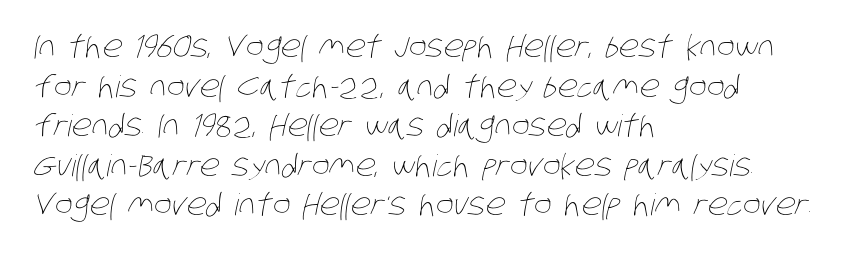
Q: Is the text bold? A: No.
Q: Is the text underlined? A: No.
Q: How is the paragraph aligned? A: Left-aligned.
Q: Is the spacing between letters normal or unusually wide? A: Normal.
Q: Is the spacing between lines tight, normal or loose? A: Normal.
Q: Width (condensed, normal, or wide)? A: Condensed.
Q: Stroke contrast? A: Low.
Q: x-height? A: Large.
Q: Monospaced? A: No.
